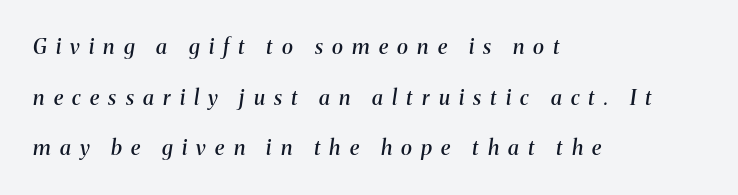
The image shows 21 px text type, italic (leaning right); set left-aligned, loose line spacing (2.41x), unusually wide letter spacing (+0.44 em), not underlined.
